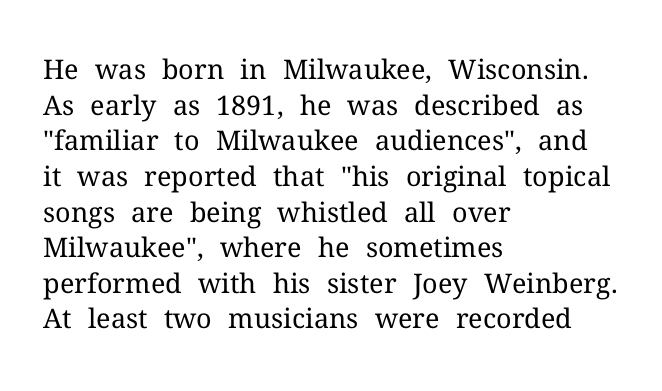
The image shows 27 px text type, upright; set left-aligned, normal line spacing (1.32x), normal letter spacing, not underlined.
